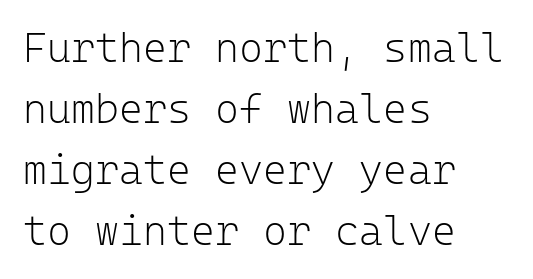
The image shows 41 px light sans-serif type, upright, monospaced; set left-aligned, normal line spacing (1.49x), normal letter spacing, not underlined; low stroke contrast and a medium x-height.
